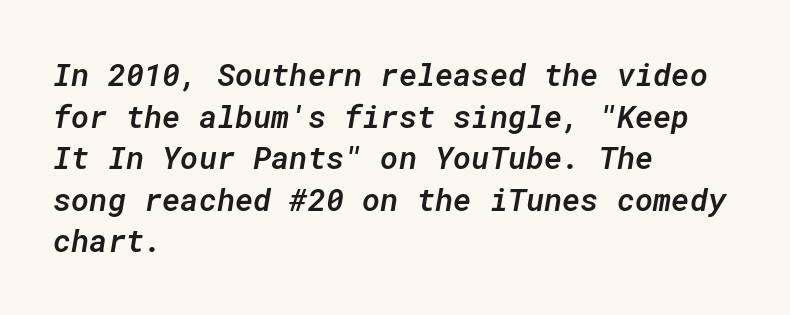
The image shows 31 px semibold type, italic (leaning right), monospaced; set left-aligned, normal line spacing (1.34x), normal letter spacing, not underlined; low stroke contrast and a medium x-height.
